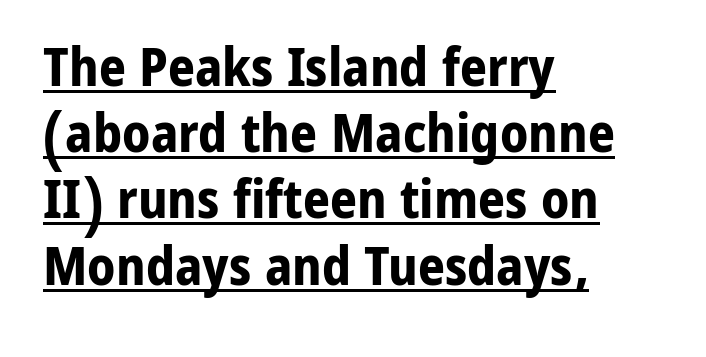
When letters stand straight like this, we call the style roman or upright. Note the varied advance widths — an 'i' is clearly narrower than an 'm'. Summary of vertical rhythm: regular, with standard interline spacing. Does a line run under the words? Yes, clearly.
